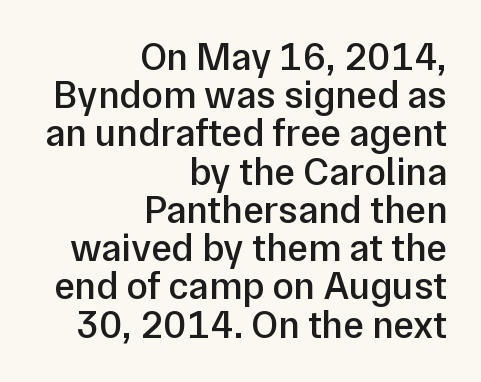
Does the weight exceed regular? Yes, but only to semibold. Here the designer chose a conventional face with non-uniform glyph widths. Horizontally, the lines are justified to the trailing edge only. This is sans-serif lettering, the kind often seen on screens and signage. In terms of letterspacing, this is plain default setting.
